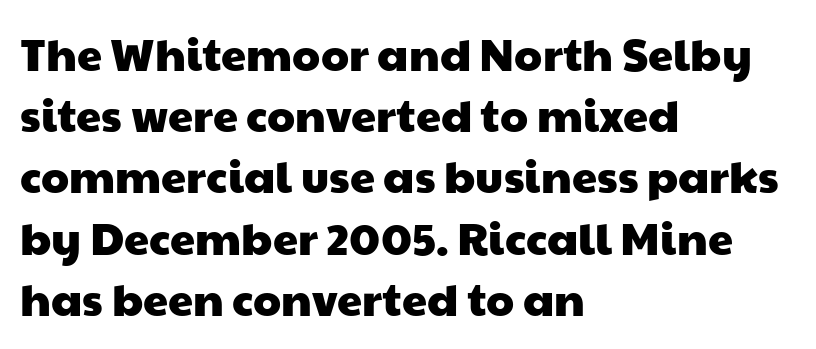
This rendering leaves character spacing at its baseline value. Clear beneath every line of the passage. Vertically, the passage feels balanced, rows spaced as you'd expect. Typographically, this falls in the sans-serif category. The face used here is proportionally spaced, like ordinary book or web type.
